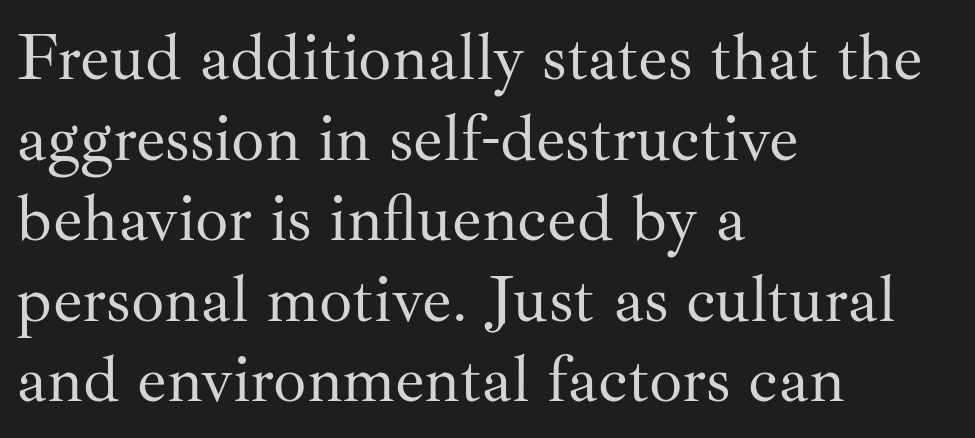
The image shows 66 px regular-weight serif type, upright; set left-aligned, line spacing 1.22x, normal letter spacing, not underlined; medium stroke contrast and a small x-height.
